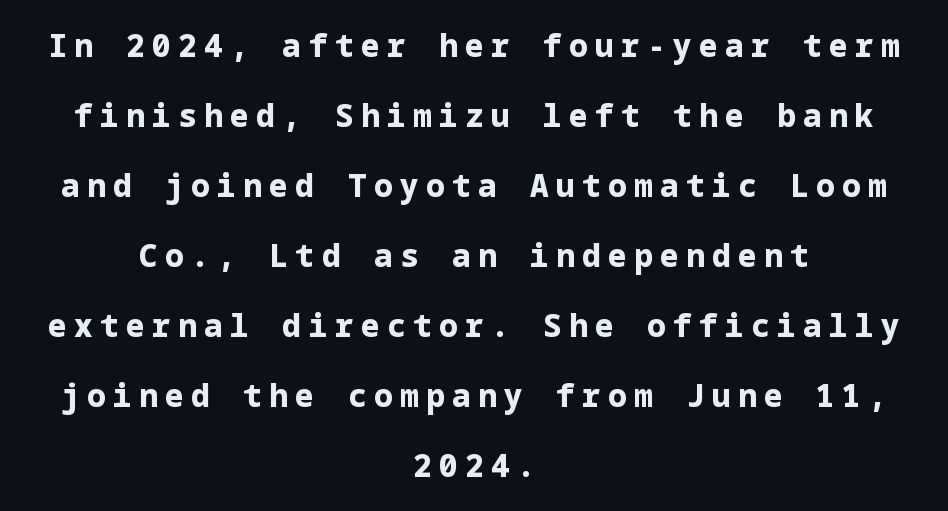
Q: Is the text bold? A: Yes.
Q: Is the text italic (slanted)? A: No, it is upright.
Q: Is the typeface a serif or a sans-serif typeface? A: Sans-serif.
Q: Is the text underlined? A: No.
Q: How is the paragraph aligned? A: Centered.
Q: Is the spacing between letters normal or unusually wide? A: Unusually wide.
Q: Is the spacing between lines tight, normal or loose? A: Loose.
Q: Width (condensed, normal, or wide)? A: Normal.
Q: Stroke contrast? A: Low.
Q: x-height? A: Medium.
